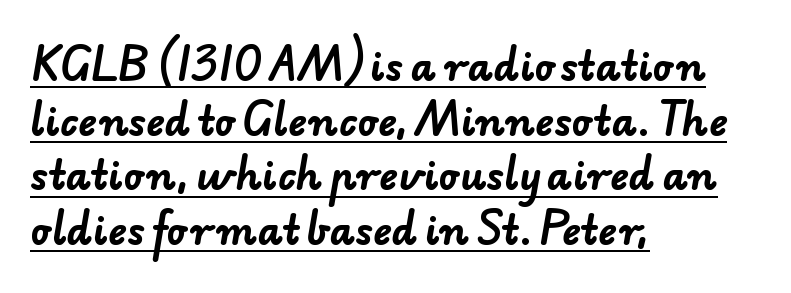
Q: Is the text bold? A: Yes.
Q: Is the typeface a serif or a sans-serif typeface? A: Sans-serif.
Q: Is the text underlined? A: Yes.
Q: How is the paragraph aligned? A: Left-aligned.
Q: Is the spacing between letters normal or unusually wide? A: Normal.
Q: Is the spacing between lines tight, normal or loose? A: Normal.
Q: Width (condensed, normal, or wide)? A: Normal.
Q: Stroke contrast? A: Low.
Q: x-height? A: Small.
Q: Monospaced? A: No.
